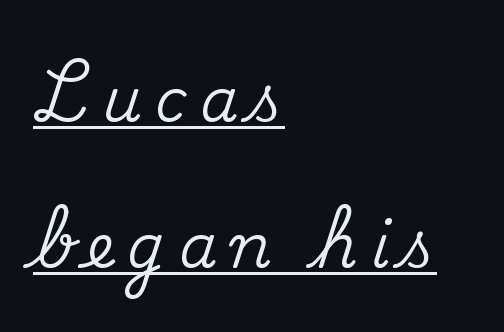
The passage shown is typeset with a serif family. Honestly, the letter spacing is so wide it's the main thing you notice. Is the block centered? No — it sits flush against the left margin. The leading is generous, giving the passage an open texture. Here the designer chose a conventional face with non-uniform glyph widths.
